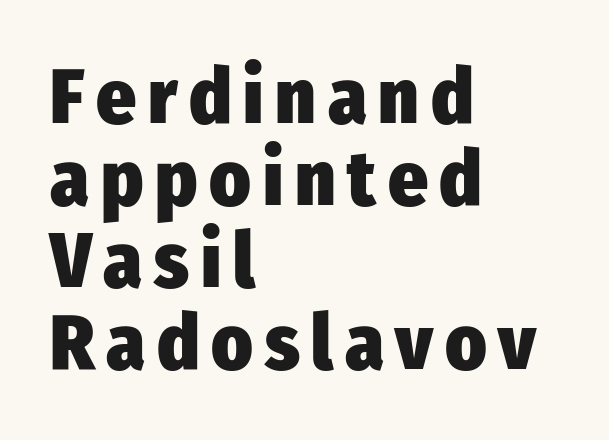
Emphasis by weight is at full strength: bold. Bare-footed words on every line. Baseline-to-baseline distance is barely more than the letter height. The ragged edge is on the right, which tells us the setting is flush left. Is there any slant? The stems are plumb. Check where the strokes stop: nothing finishes them off — pure sans.
